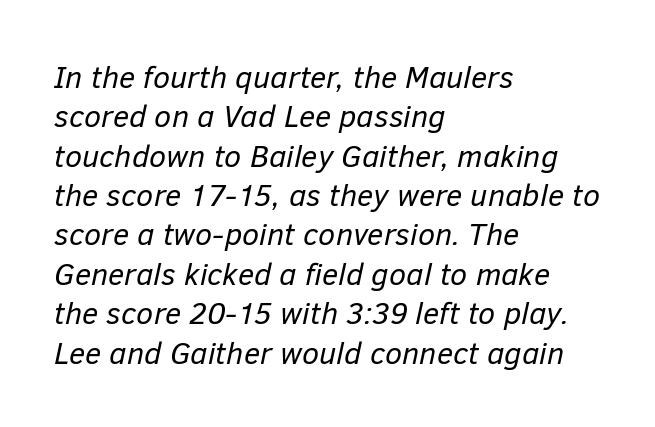
The image shows 31 px regular-weight type, italic (leaning right); set left-aligned, normal line spacing (1.27x), normal letter spacing, not underlined; low stroke contrast and a medium x-height.
